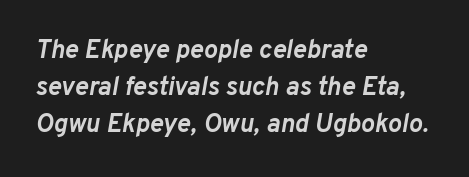
{"italic": "yes", "lean": "right", "slant_degrees": 10, "bold": "yes", "underline": "no", "align": "left", "line_spacing": "normal", "line_spacing_ratio": 1.42, "letter_spacing": "normal", "letter_spacing_em": 0.0, "glyph_px": 26}
